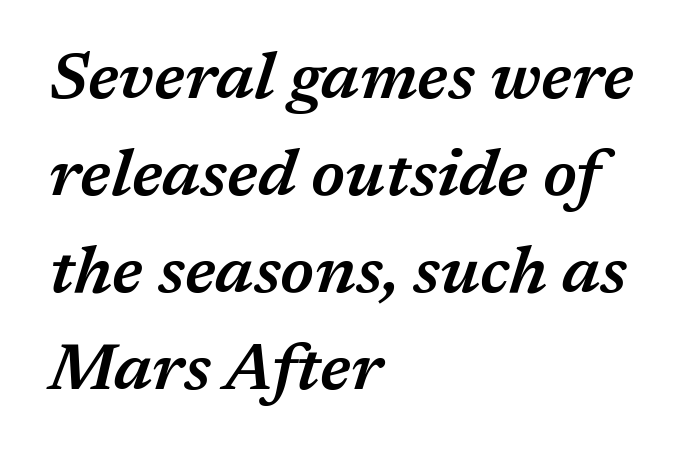
A bare baseline throughout the passage. Leading matches the norm, producing a regular column. Each letter keeps its own natural width here, so spacing adapts to shape. Which margin do the lines hug? The left one — the right edge is uneven. What stands out about the letter spacing? Nothing — it is the standard amount. When letters slant like this, we call the style italic.
